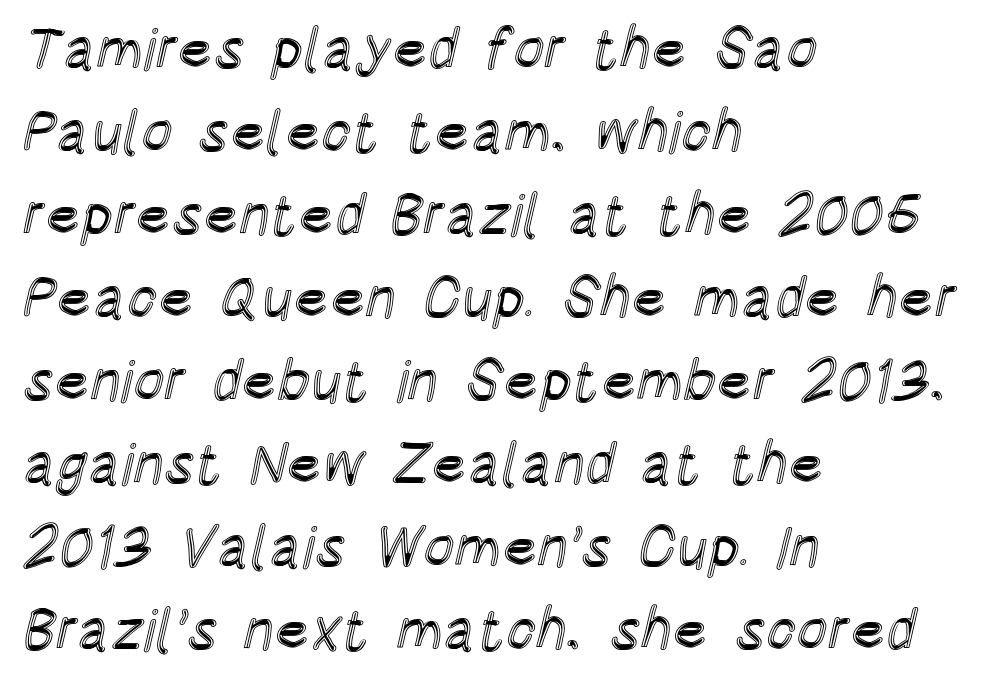
The image shows 58 px condensed type; set left-aligned, normal line spacing (1.43x), normal letter spacing, not underlined; a large x-height.
